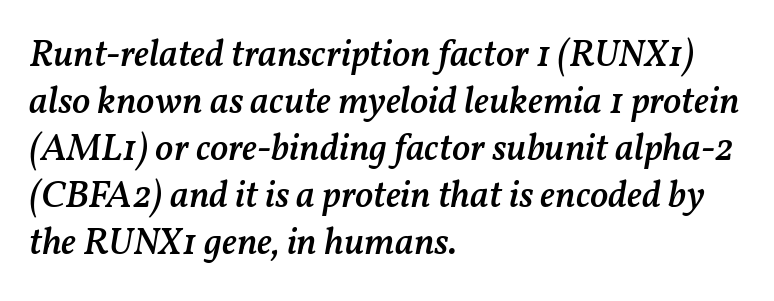
Q: Is the text bold? A: Semi-bold.
Q: Is the text italic (slanted)? A: Yes, it leans right by about 11 degrees.
Q: Is the text underlined? A: No.
Q: How is the paragraph aligned? A: Left-aligned.
Q: Is the spacing between letters normal or unusually wide? A: Normal.
Q: Width (condensed, normal, or wide)? A: Normal.
Q: Stroke contrast? A: Medium.
Q: x-height? A: Medium.
Q: Monospaced? A: No.
